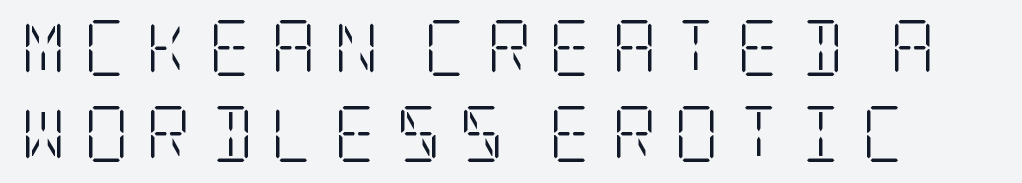
You could only call the tracking loose — the letters float apart. Heaviness? Minimal to ordinary, like unemphasized prose. Underline: absent. Students, observe: this is what conventionally led text looks like. Notice how the stems are strictly vertical — no italics here. Serif or sans? Serif — the stroke terminals have little feet.
